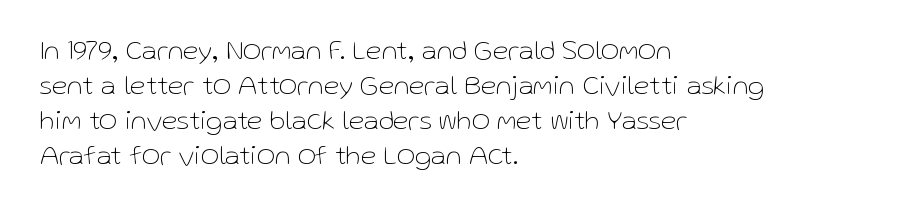
{"serif": "no", "italic": "no", "bold": "no", "weight": "thin", "width": "normal", "stroke_contrast": "low", "x_height": "medium", "monospaced": "no", "underline": "no", "align": "left", "line_spacing": "normal", "line_spacing_ratio": 1.25, "letter_spacing": "normal", "letter_spacing_em": 0.0, "glyph_px": 28}
